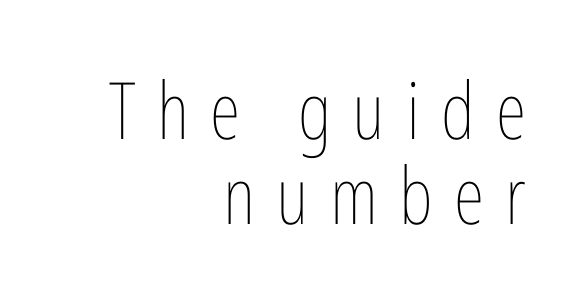
Q: Is the text bold? A: No.
Q: Is the text italic (slanted)? A: No, it is upright.
Q: Is the text underlined? A: No.
Q: How is the paragraph aligned? A: Right-aligned.
Q: Is the spacing between letters normal or unusually wide? A: Unusually wide.
Q: Is the spacing between lines tight, normal or loose? A: Tight.
Q: Width (condensed, normal, or wide)? A: Condensed.
Q: Stroke contrast? A: Low.
Q: x-height? A: Medium.
Q: Monospaced? A: No.
